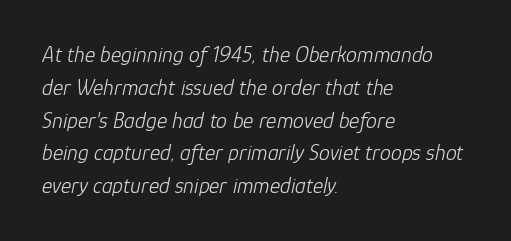
Nothing unusual about the tracking: characters are spaced as the font intends. This reads as an unemphasized weight, regular at the heaviest. The paragraph shown leans on its left margin. Does the lettering tilt? It does — this is italic. Reading down the column, the eye jumps a familiar distance to each next line.
